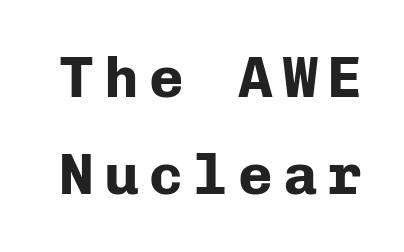
Q: Is the text bold? A: Yes.
Q: Is the text italic (slanted)? A: No, it is upright.
Q: Is the typeface a serif or a sans-serif typeface? A: Sans-serif.
Q: Is the text underlined? A: No.
Q: Is the spacing between lines tight, normal or loose? A: Normal.
Q: Width (condensed, normal, or wide)? A: Normal.
Q: Stroke contrast? A: Low.
Q: x-height? A: Medium.
Q: Monospaced? A: Yes.
